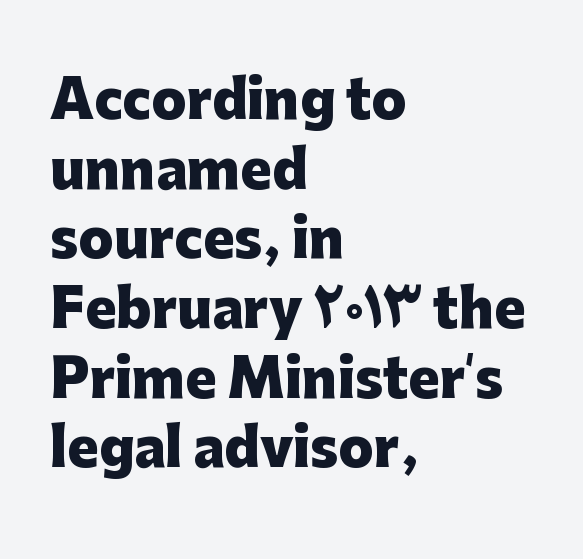
Reading down the block, your eye returns to a fixed left position each line. Is the type bold? Yes — the strokes are clearly thick and heavy. The leading is moderate, giving the passage an even texture. This sample has the flowing, uneven cadence of proportional lettering. A typesetter would mark this as roman, not italic.
